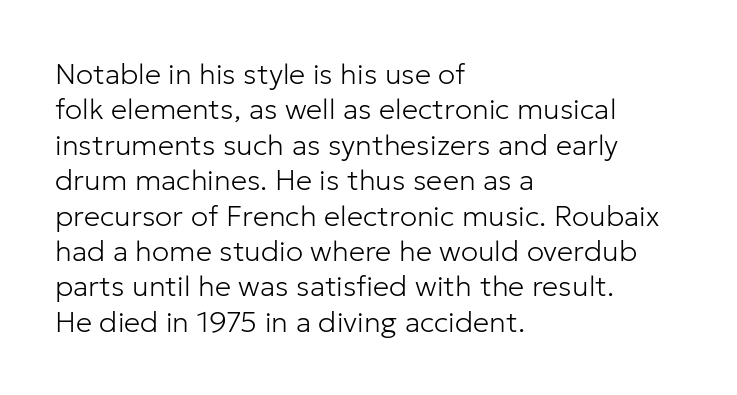
{"serif": "no", "italic": "no", "bold": "no", "weight": "light", "width": "normal", "stroke_contrast": "low", "x_height": "medium", "monospaced": "no", "underline": "no", "align": "left", "line_spacing_ratio": 1.22, "letter_spacing": "normal", "letter_spacing_em": 0.0, "glyph_px": 29}
